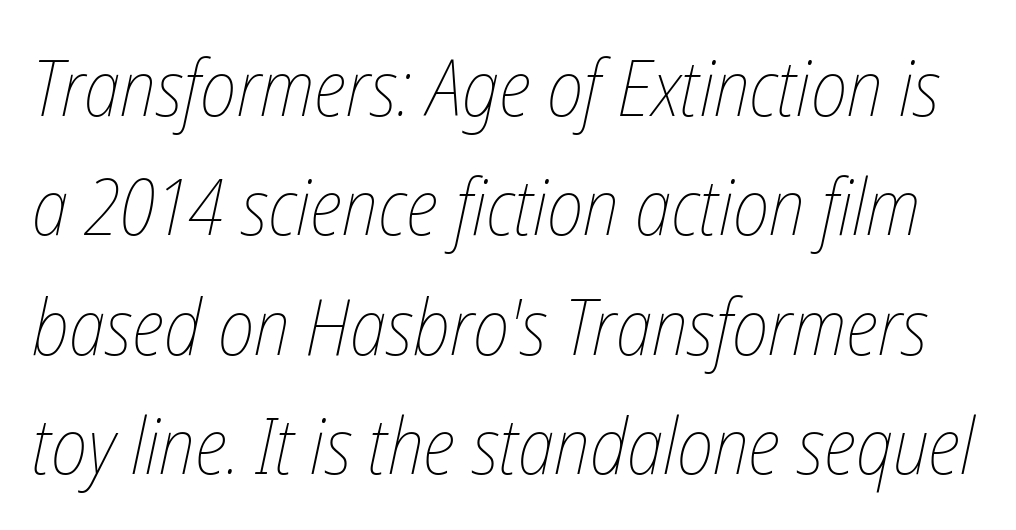
{"italic": "yes", "lean": "right", "slant_degrees": 12, "bold": "no", "weight": "thin", "width": "condensed", "stroke_contrast": "low", "x_height": "medium", "monospaced": "no", "underline": "no", "line_spacing": "normal", "line_spacing_ratio": 1.53, "letter_spacing": "normal", "letter_spacing_em": 0.0, "glyph_px": 78}
